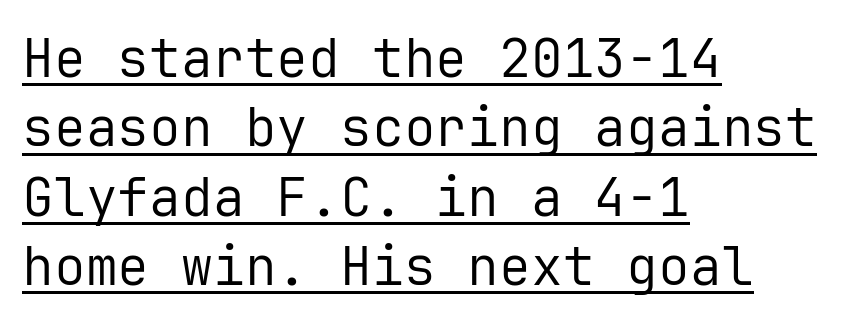
The letters sit at their default tracking, neither squeezed nor spread. Look at the bottom of the vertical strokes: they stop flat, with no serifs. This sample has the even, mechanical cadence of fixed-width lettering. Vertical strokes here are truly vertical. Somebody hit Ctrl+U on this one — the words are underlined.
